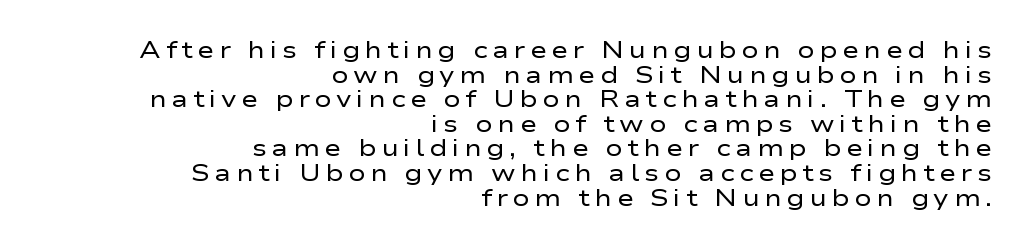
The specimen omits any rule beneath the text block's lines. Every stem runs plumb, perpendicular to the baseline. You could barely slide anything between these rows. The typeface has the unassuming heft of standard copy or less. A student would call this right alignment; a typographer would say flush right, rag left. Glyph-to-glyph distance is far greater than everyday printed text.
